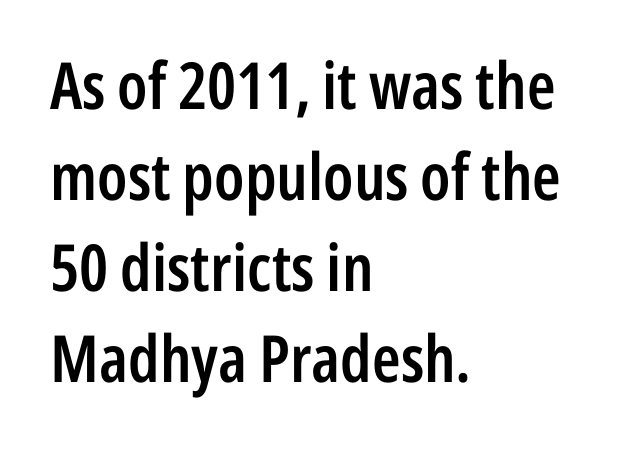
{"serif": "no", "italic": "no", "bold": "semi", "weight": "semibold", "width": "condensed", "stroke_contrast": "low", "x_height": "medium", "monospaced": "no", "underline": "no", "align": "left", "line_spacing": "normal", "line_spacing_ratio": 1.4, "letter_spacing": "normal", "letter_spacing_em": 0.0, "glyph_px": 65}
